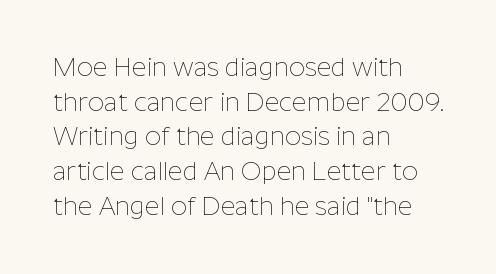
The letters stand straight up with perfectly vertical stems. The typesetter chose a ragged-right arrangement here. What's the leading like? Ordinary, nothing unusual. Nothing unusual about the tracking: characters are spaced as the font intends. Is the stroke heavy? The answer is a plain regular-or-lighter.
